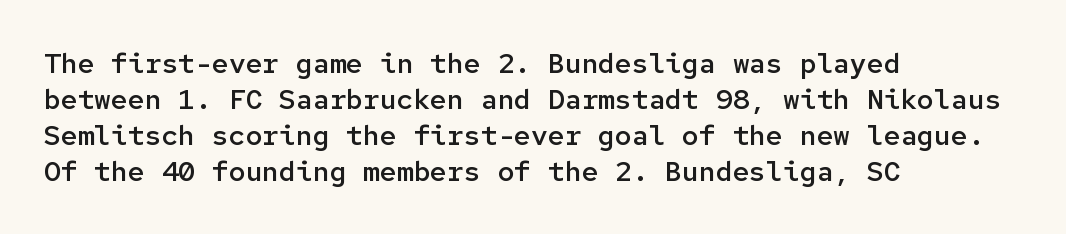
The image shows 28 px semibold sans-serif type, upright, monospaced; set left-aligned, normal line spacing (1.28x), normal letter spacing, not underlined; low stroke contrast and a medium x-height.
